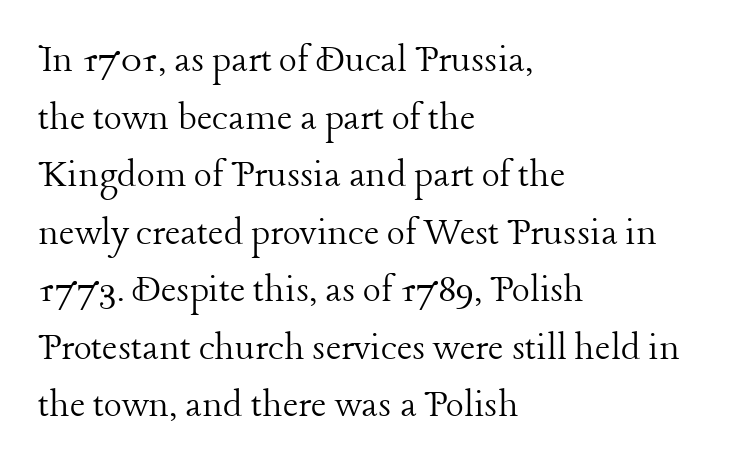
{"serif": "yes", "italic": "no", "bold": "no", "weight": "light", "width": "normal", "stroke_contrast": "low", "x_height": "medium", "monospaced": "no", "underline": "no", "align": "left", "line_spacing": "normal", "line_spacing_ratio": 1.37, "letter_spacing": "normal", "letter_spacing_em": 0.0, "glyph_px": 42}
